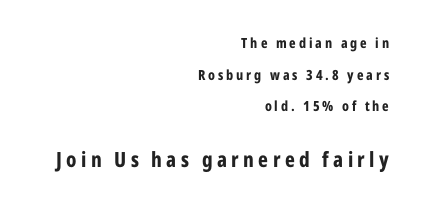
Q: Is the text bold? A: Yes.
Q: Is the text italic (slanted)? A: No, it is upright.
Q: Is the text underlined? A: No.
Q: How is the paragraph aligned? A: Right-aligned.
Q: Is the spacing between letters normal or unusually wide? A: Unusually wide.
Q: Is the spacing between lines tight, normal or loose? A: Loose.
Q: Which block of text is set in a larger size, the first (top) or the second (bottom)? A: The second (bottom) one.
